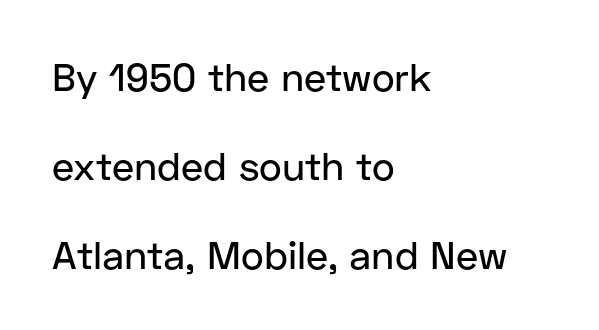
{"serif": "no", "italic": "no", "width": "normal", "stroke_contrast": "low", "x_height": "medium", "monospaced": "no", "underline": "no", "align": "left", "line_spacing": "loose", "line_spacing_ratio": 2.28, "letter_spacing": "normal", "letter_spacing_em": 0.0, "glyph_px": 39}
